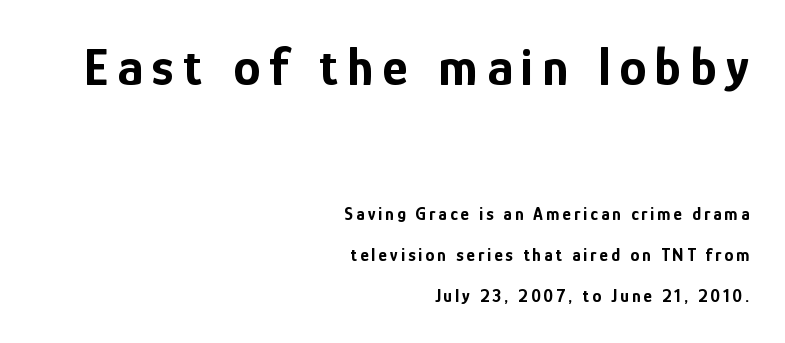
Q: Is the text bold? A: Yes.
Q: Is the text italic (slanted)? A: No, it is upright.
Q: Is the typeface a serif or a sans-serif typeface? A: Sans-serif.
Q: Is the text underlined? A: No.
Q: How is the paragraph aligned? A: Right-aligned.
Q: Is the spacing between lines tight, normal or loose? A: Loose.
Q: Which block of text is set in a larger size, the first (top) or the second (bottom)? A: The first (top) one.
Q: Width (condensed, normal, or wide)? A: Condensed.
Q: Stroke contrast? A: Low.
Q: x-height? A: Medium.
Q: Monospaced? A: No.
